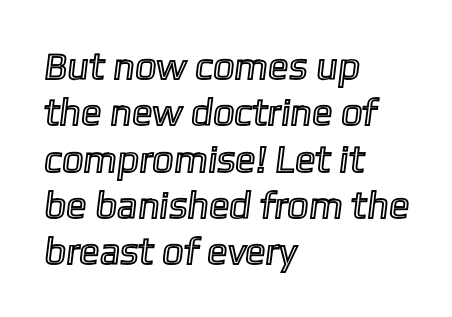
The image shows 38 px text type; set left-aligned, line spacing 1.22x, normal letter spacing, not underlined; a medium x-height.
